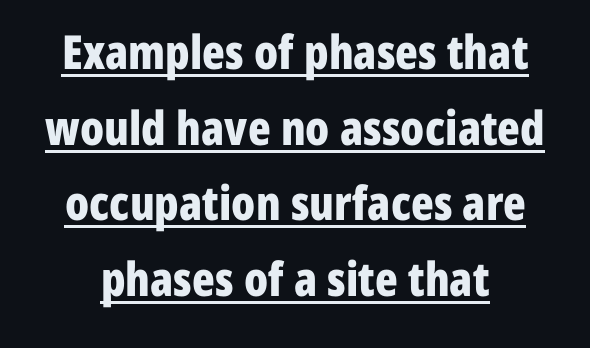
{"serif": "no", "italic": "no", "bold": "yes", "weight": "bold", "width": "condensed", "stroke_contrast": "low", "x_height": "medium", "monospaced": "no", "underline": "yes", "line_spacing": "normal", "line_spacing_ratio": 1.61, "letter_spacing": "normal", "letter_spacing_em": 0.0, "glyph_px": 47}
